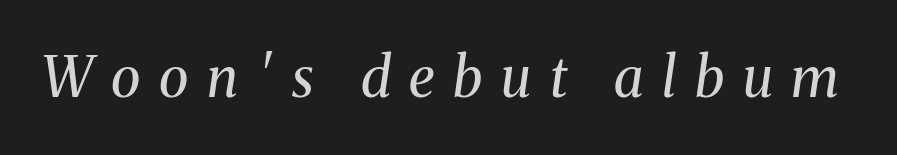
The image shows 55 px regular-weight serif type, italic (leaning right); set unusually wide letter spacing (+0.34 em), not underlined; medium stroke contrast and a medium x-height.
